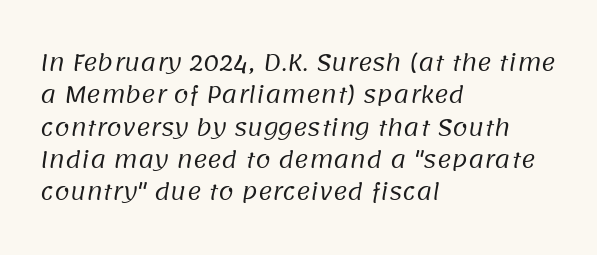
{"bold": "no", "underline": "no", "align": "left", "line_spacing": "normal", "line_spacing_ratio": 1.47, "letter_spacing": "normal", "letter_spacing_em": 0.0, "glyph_px": 22}
